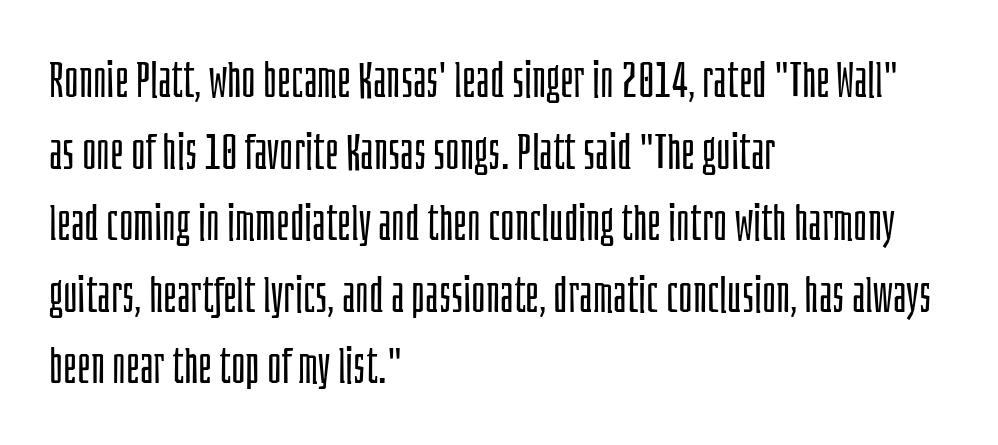
Style check: upright. Is this a heavy cut? Hardly; it is regular or lighter. Normally led — the rows are evenly, conventionally spaced. Each letter's strokes conclude bluntly, with no projecting serifs. This sample has the flowing, uneven cadence of proportional lettering. Nothing unusual about the tracking: characters are spaced as the font intends.
